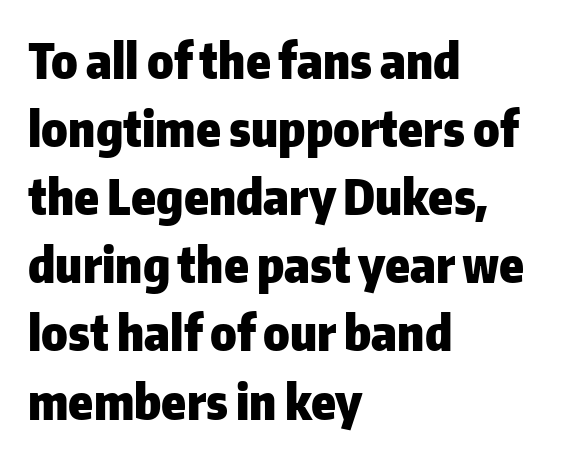
Q: Is the text bold? A: Yes.
Q: Is the text italic (slanted)? A: No, it is upright.
Q: Is the typeface a serif or a sans-serif typeface? A: Sans-serif.
Q: Is the text underlined? A: No.
Q: How is the paragraph aligned? A: Left-aligned.
Q: Is the spacing between letters normal or unusually wide? A: Normal.
Q: Is the spacing between lines tight, normal or loose? A: Normal.
Q: Width (condensed, normal, or wide)? A: Normal.
Q: Stroke contrast? A: Low.
Q: x-height? A: Medium.
Q: Monospaced? A: No.
